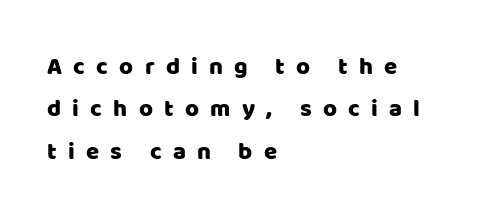
Look at the tracking — it's clearly loosened, letters drifting apart. Do the letters lean? They stand straight. This rendering uses left alignment, leaving the right contour irregular. The glyphs are unaccompanied by any horizontal stroke below them.
